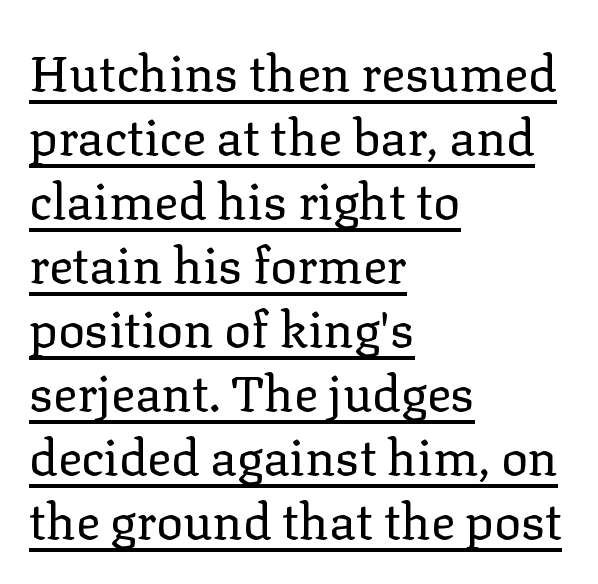
The image shows 50 px regular-weight serif type, upright; set left-aligned, normal line spacing (1.28x), normal letter spacing, underlined; low stroke contrast and a medium x-height.
